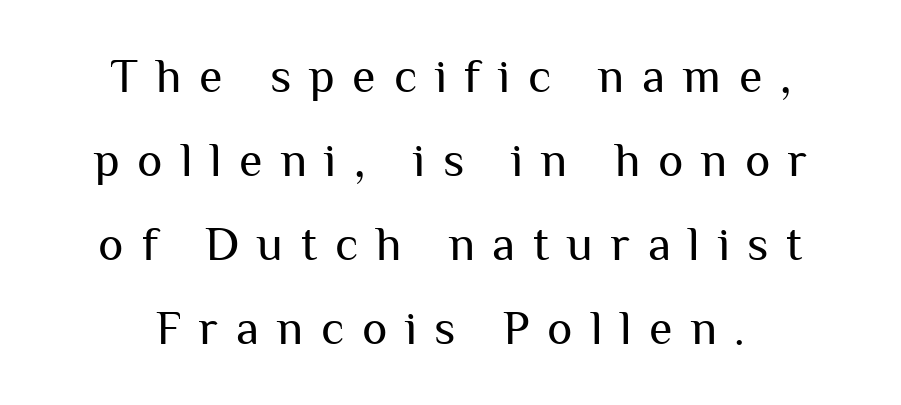
{"serif": "no", "italic": "no", "bold": "no", "weight": "regular", "width": "normal", "stroke_contrast": "medium", "x_height": "medium", "monospaced": "no", "underline": "no", "line_spacing_ratio": 1.75, "letter_spacing": "wide", "letter_spacing_em": 0.37, "glyph_px": 48}
